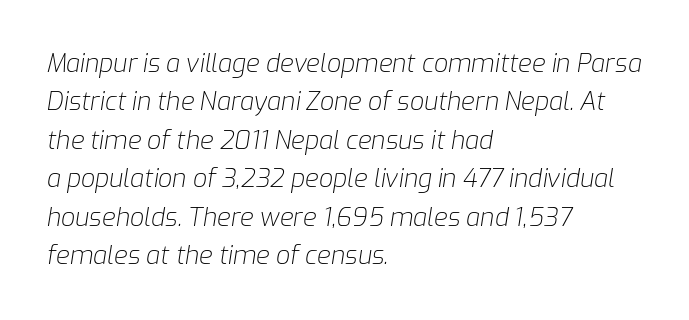
{"italic": "yes", "lean": "right", "slant_degrees": 9, "bold": "no", "underline": "no", "align": "left", "line_spacing": "normal", "line_spacing_ratio": 1.54, "letter_spacing": "normal", "letter_spacing_em": 0.0, "glyph_px": 25}
